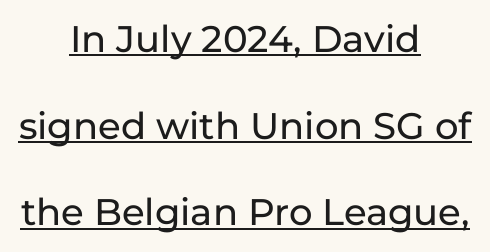
Q: Is the text italic (slanted)? A: No, it is upright.
Q: Is the typeface a serif or a sans-serif typeface? A: Sans-serif.
Q: Is the text underlined? A: Yes.
Q: How is the paragraph aligned? A: Centered.
Q: Is the spacing between letters normal or unusually wide? A: Normal.
Q: Is the spacing between lines tight, normal or loose? A: Loose.
Q: Width (condensed, normal, or wide)? A: Normal.
Q: Stroke contrast? A: Low.
Q: x-height? A: Medium.
Q: Monospaced? A: No.
